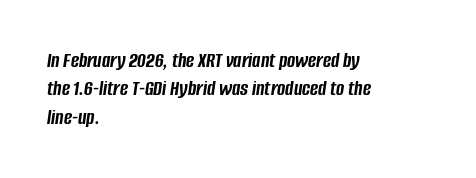
The image shows 22 px bold type, italic (leaning right); set left-aligned, normal line spacing (1.29x), normal letter spacing, not underlined.
